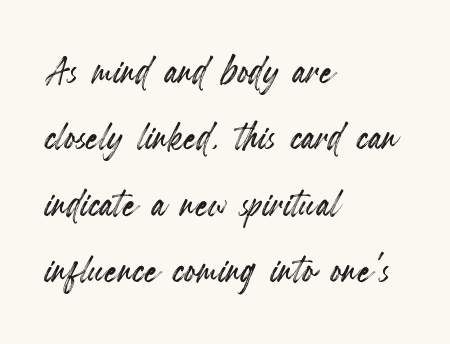
{"width": "condensed", "x_height": "small", "monospaced": "no", "underline": "no", "align": "left", "line_spacing": "normal", "line_spacing_ratio": 1.33, "letter_spacing": "normal", "letter_spacing_em": 0.0, "glyph_px": 50}
